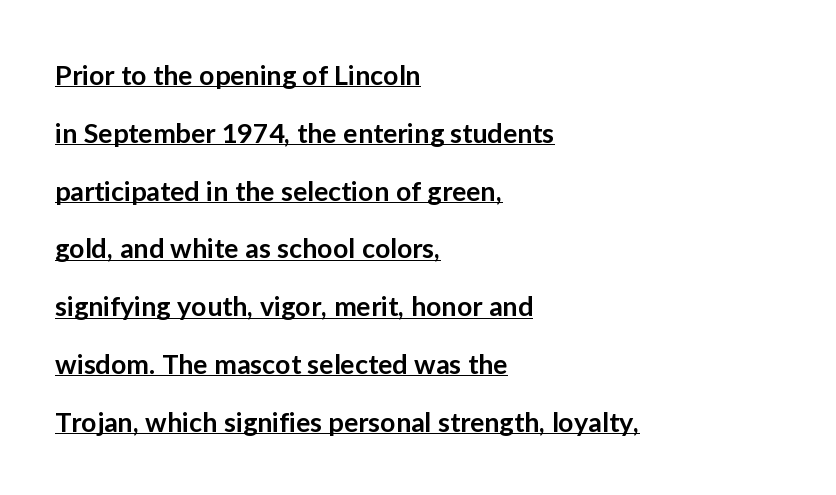
The image shows 27 px text type, upright; set left-aligned, loose line spacing (2.14x), normal letter spacing, underlined.
